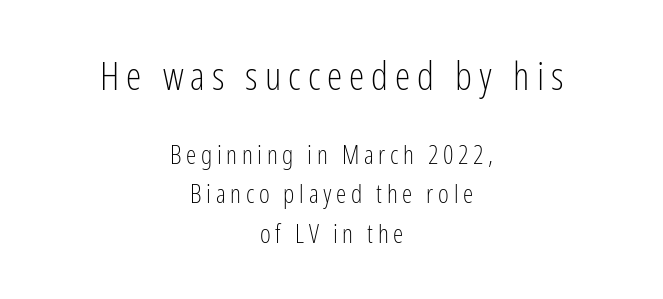
{"serif": "no", "italic": "no", "bold": "no", "weight": "light", "width": "condensed", "stroke_contrast": "low", "x_height": "medium", "monospaced": "no", "underline": "no", "align": "center", "line_spacing": "normal", "line_spacing_ratio": 1.51, "larger_block": "first", "size_ratio": 1.5, "glyph_px": 39}
